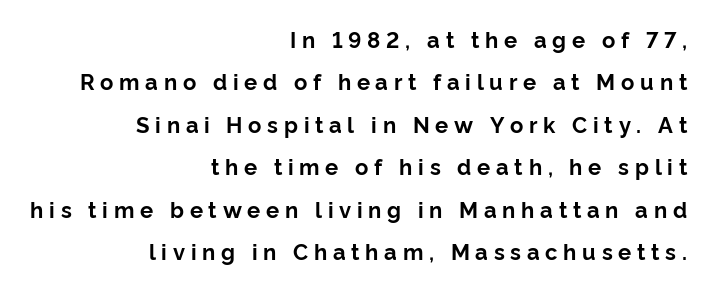
{"italic": "no", "bold": "yes", "underline": "no", "align": "right", "line_spacing": "loose", "line_spacing_ratio": 1.93, "letter_spacing": "wide", "letter_spacing_em": 0.26, "glyph_px": 22}
